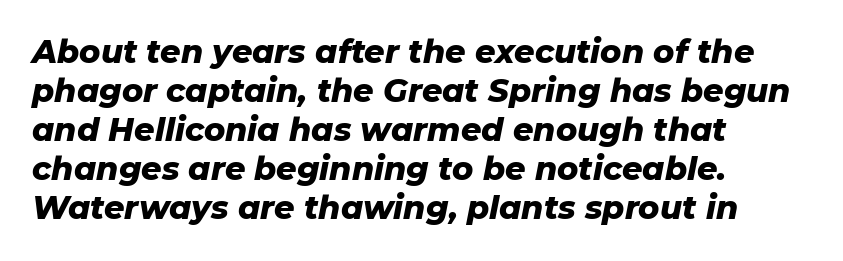
Q: Is the text bold? A: Yes.
Q: Is the text italic (slanted)? A: Yes, it leans right by about 11 degrees.
Q: Is the text underlined? A: No.
Q: How is the paragraph aligned? A: Left-aligned.
Q: Is the spacing between letters normal or unusually wide? A: Normal.
Q: Width (condensed, normal, or wide)? A: Normal.
Q: Stroke contrast? A: Low.
Q: x-height? A: Medium.
Q: Monospaced? A: No.
